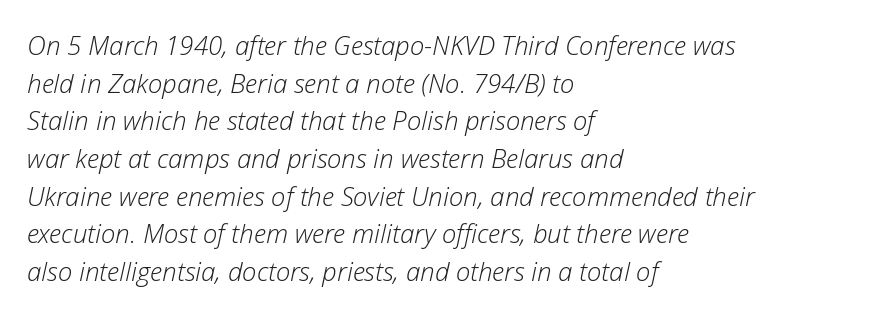
{"italic": "yes", "lean": "right", "slant_degrees": 12, "bold": "no", "underline": "no", "align": "left", "line_spacing": "normal", "line_spacing_ratio": 1.45, "letter_spacing": "normal", "letter_spacing_em": 0.0, "glyph_px": 26}
